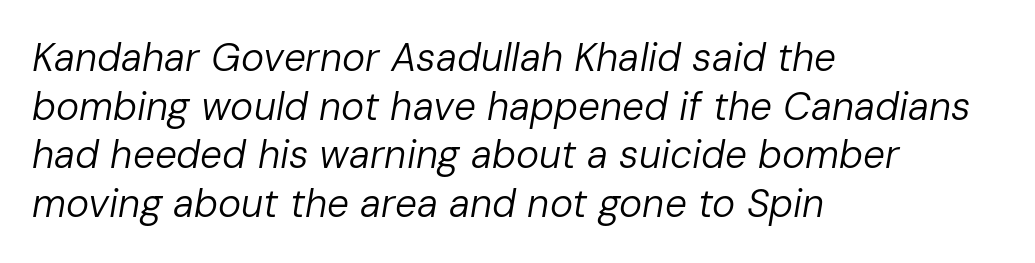
Q: Is the text bold? A: No.
Q: Is the text italic (slanted)? A: Yes, it leans right by about 10 degrees.
Q: Is the text underlined? A: No.
Q: How is the paragraph aligned? A: Left-aligned.
Q: Is the spacing between letters normal or unusually wide? A: Normal.
Q: Is the spacing between lines tight, normal or loose? A: Normal.
Q: Width (condensed, normal, or wide)? A: Normal.
Q: Stroke contrast? A: Low.
Q: x-height? A: Medium.
Q: Monospaced? A: No.
